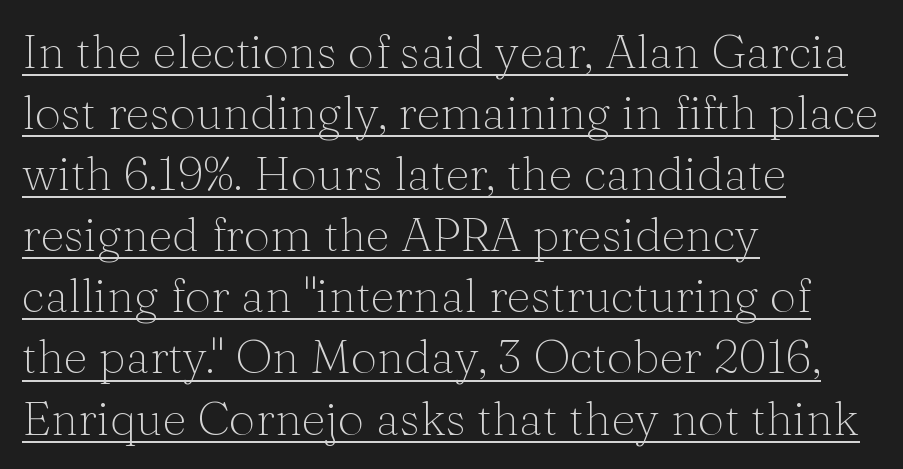
Q: Is the text bold? A: No.
Q: Is the text italic (slanted)? A: No, it is upright.
Q: Is the typeface a serif or a sans-serif typeface? A: Serif.
Q: Is the text underlined? A: Yes.
Q: How is the paragraph aligned? A: Left-aligned.
Q: Is the spacing between letters normal or unusually wide? A: Normal.
Q: Is the spacing between lines tight, normal or loose? A: Normal.
Q: Width (condensed, normal, or wide)? A: Normal.
Q: Stroke contrast? A: Medium.
Q: x-height? A: Medium.
Q: Monospaced? A: No.
